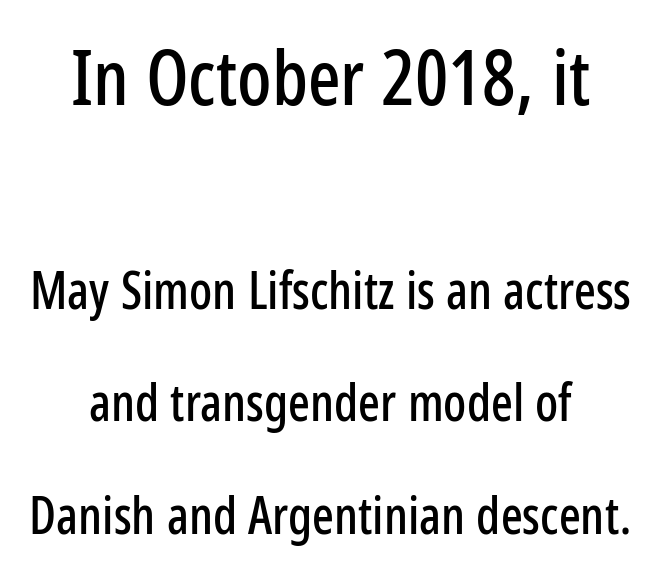
The axis of the letterforms is exactly vertical. This sample has the flowing, uneven cadence of proportional lettering. The lines are quadded center. Successive baselines arrive slowly, with a big drop between each. What kind of face is this? One without serifs — a sans. Scale decreases going downward across the two blocks.
